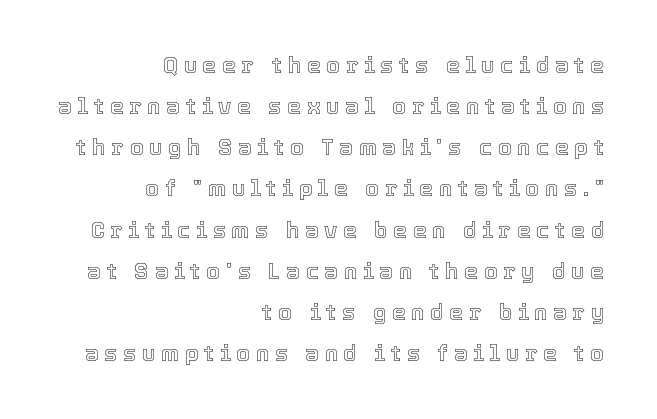
Check under the words: just untouched page. Each word looks stretched out because of the extra space between its letters. Leftover space on each line is placed entirely before the opening word. If you drew a line through each stem, it would be perfectly vertical.
